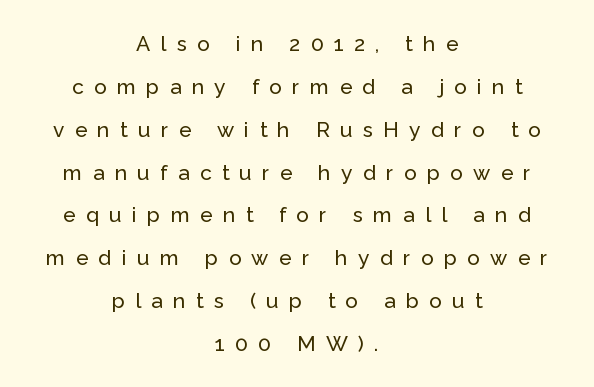
The image shows 21 px text type, upright; set centered, loose line spacing (2.04x), unusually wide letter spacing (+0.49 em), not underlined.
